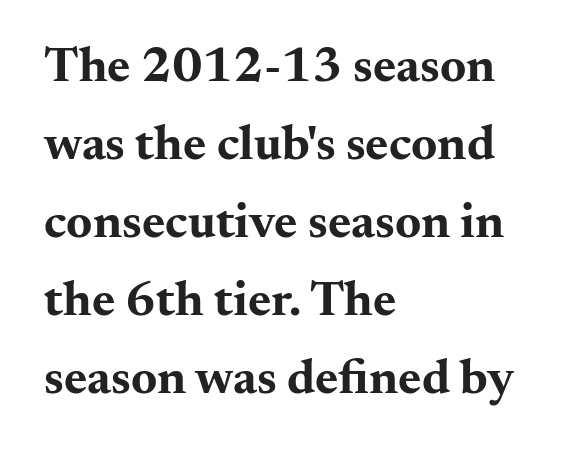
{"serif": "yes", "italic": "no", "bold": "yes", "weight": "bold", "width": "wide", "stroke_contrast": "medium", "x_height": "small", "monospaced": "no", "underline": "no", "align": "left", "line_spacing": "normal", "line_spacing_ratio": 1.56, "letter_spacing": "normal", "letter_spacing_em": 0.0, "glyph_px": 50}
